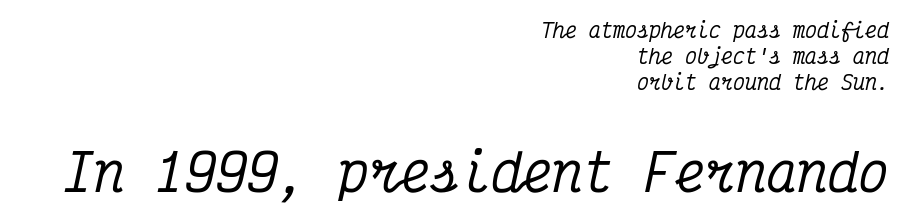
Q: Is the text italic (slanted)? A: Yes, it leans right by about 12 degrees.
Q: Is the typeface a serif or a sans-serif typeface? A: Serif.
Q: Is the text underlined? A: No.
Q: How is the paragraph aligned? A: Right-aligned.
Q: Is the spacing between letters normal or unusually wide? A: Normal.
Q: Is the spacing between lines tight, normal or loose? A: Normal.
Q: Which block of text is set in a larger size, the first (top) or the second (bottom)? A: The second (bottom) one.
Q: Width (condensed, normal, or wide)? A: Condensed.
Q: Stroke contrast? A: Medium.
Q: x-height? A: Medium.
Q: Monospaced? A: Yes.
